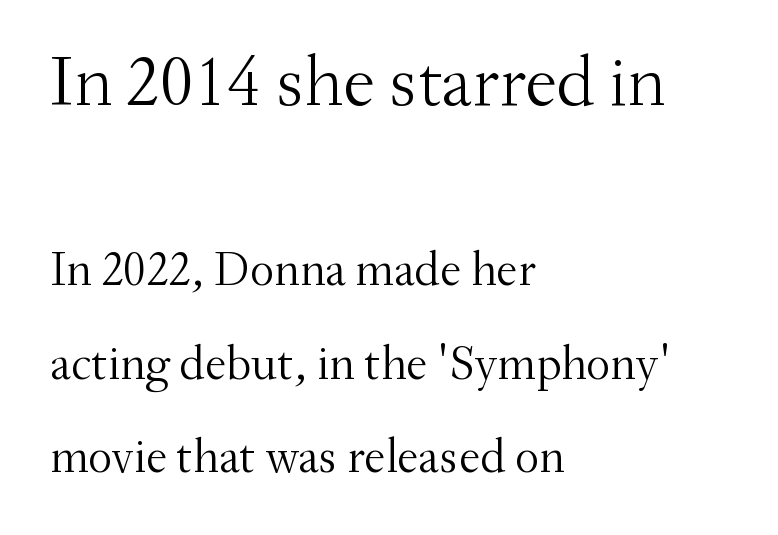
{"serif": "yes", "italic": "no", "bold": "no", "weight": "light", "width": "normal", "stroke_contrast": "medium", "x_height": "small", "monospaced": "no", "underline": "no", "align": "left", "line_spacing": "loose", "line_spacing_ratio": 1.95, "letter_spacing": "normal", "letter_spacing_em": 0.0, "larger_block": "first", "size_ratio": 1.5, "glyph_px": 72}
